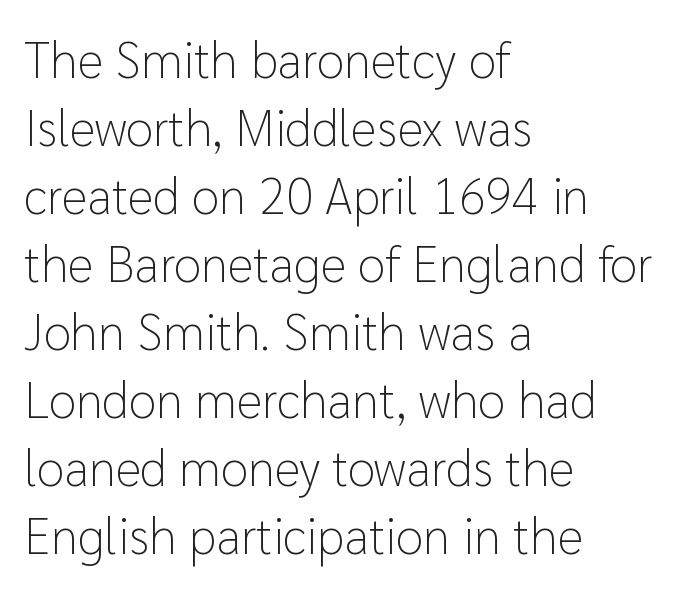
{"serif": "no", "italic": "no", "bold": "no", "weight": "light", "width": "normal", "stroke_contrast": "low", "x_height": "medium", "monospaced": "no", "underline": "no", "align": "left", "line_spacing": "normal", "line_spacing_ratio": 1.36, "letter_spacing": "normal", "letter_spacing_em": 0.0, "glyph_px": 50}
